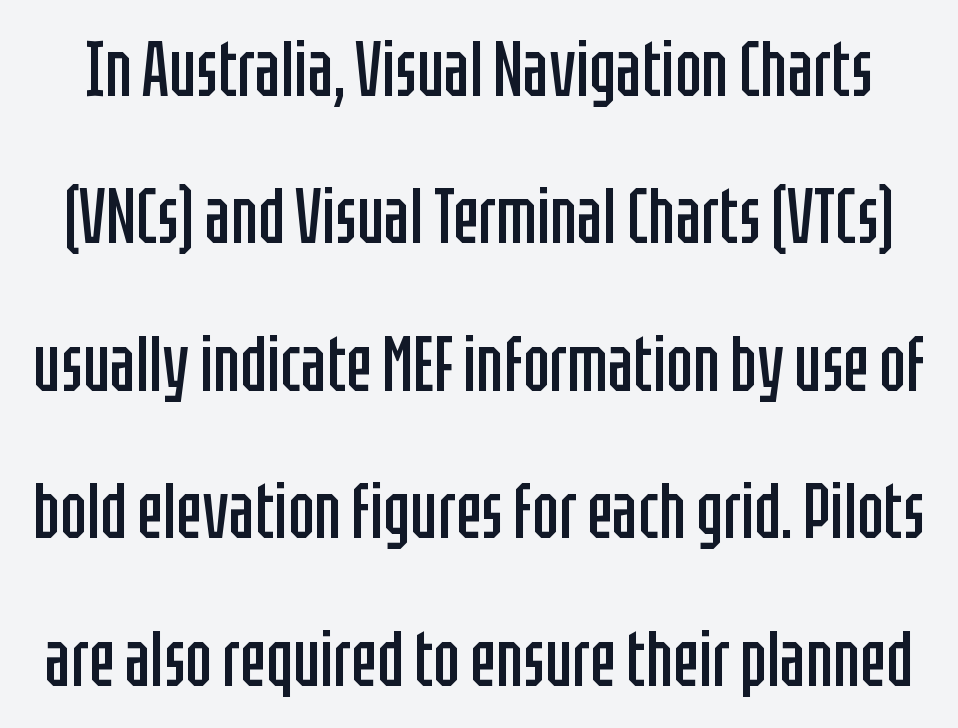
Ink coverage per letter is moderate at most. Letters rest on an invisible, unmarked baseline. Nothing unusual about the tracking: characters are spaced as the font intends. The axis of the letterforms is exactly vertical. A typesetter would call this proportional, since set widths differ per character.
